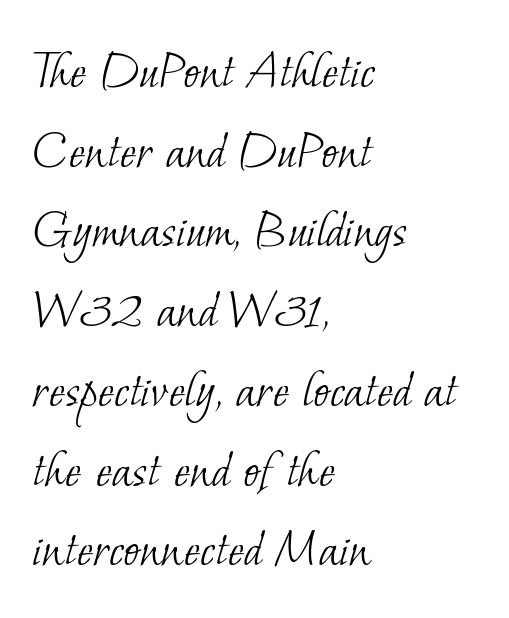
{"serif": "yes", "bold": "no", "weight": "light", "width": "normal", "stroke_contrast": "low", "x_height": "small", "monospaced": "no", "underline": "no", "align": "left", "line_spacing": "normal", "line_spacing_ratio": 1.45, "letter_spacing": "normal", "letter_spacing_em": 0.0, "glyph_px": 55}
